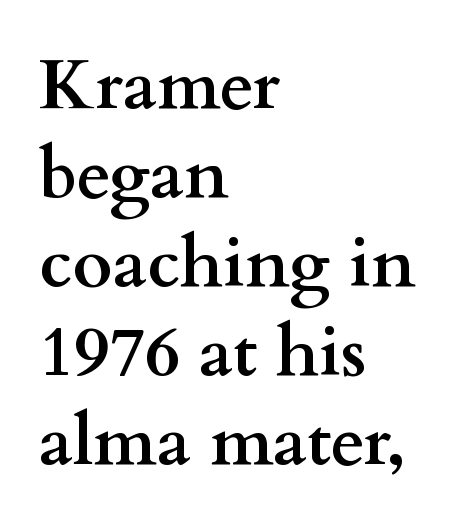
{"serif": "yes", "italic": "no", "bold": "yes", "weight": "semibold", "width": "wide", "stroke_contrast": "medium", "x_height": "small", "monospaced": "no", "underline": "no", "align": "left", "line_spacing": "normal", "line_spacing_ratio": 1.29, "letter_spacing": "normal", "letter_spacing_em": 0.0, "glyph_px": 69}
